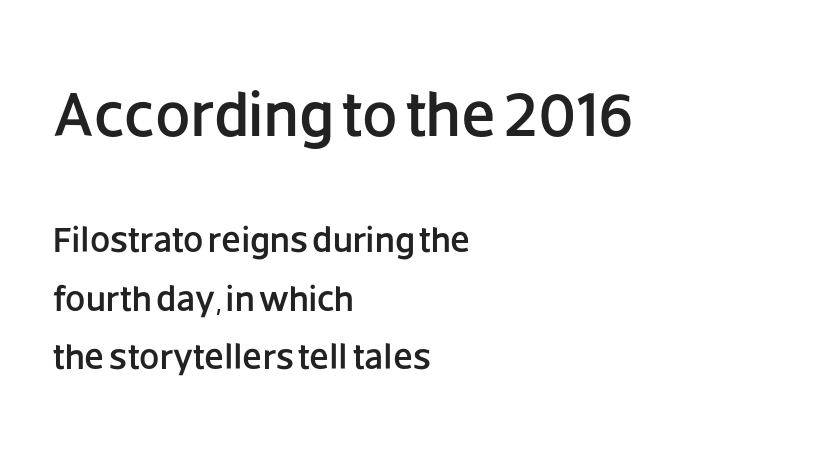
{"serif": "no", "italic": "no", "width": "normal", "stroke_contrast": "low", "x_height": "large", "monospaced": "no", "underline": "no", "align": "left", "line_spacing": "normal", "line_spacing_ratio": 1.62, "letter_spacing": "normal", "letter_spacing_em": 0.0, "larger_block": "first", "size_ratio": 1.75, "glyph_px": 63}
